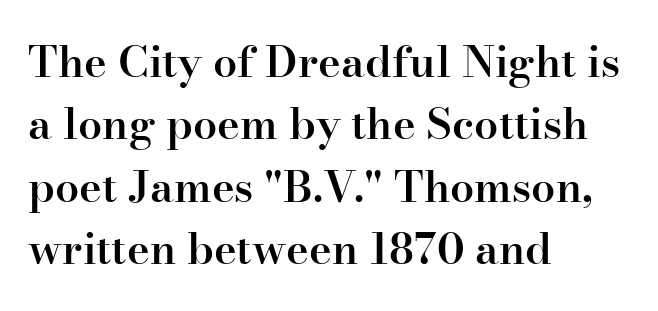
The image shows 43 px semibold serif type, upright; set left-aligned, normal line spacing (1.45x), normal letter spacing, not underlined; high stroke contrast and a small x-height.
